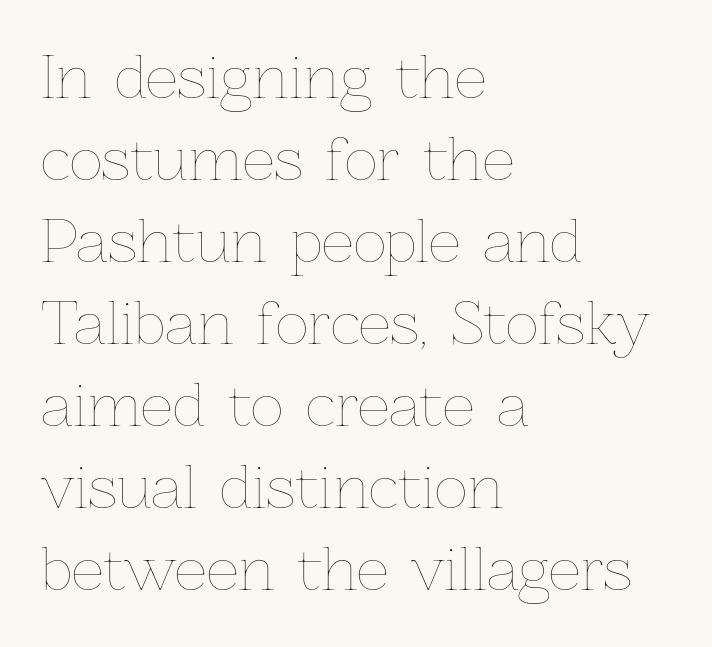
{"italic": "no", "bold": "no", "weight": "thin", "width": "normal", "stroke_contrast": "low", "x_height": "medium", "monospaced": "no", "underline": "no", "align": "left", "line_spacing": "normal", "line_spacing_ratio": 1.44, "letter_spacing": "normal", "letter_spacing_em": 0.0, "glyph_px": 57}
